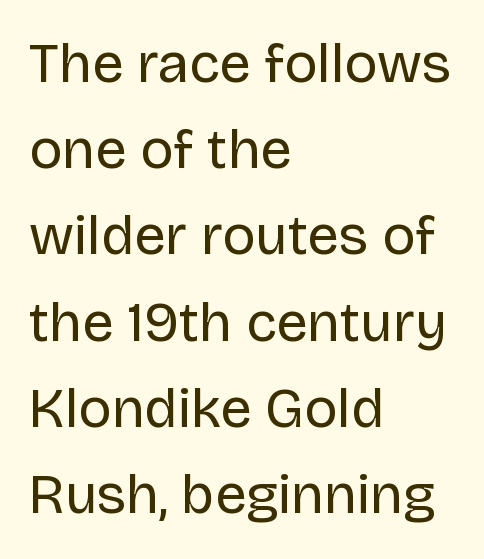
Q: Is the text bold? A: No.
Q: Is the text italic (slanted)? A: No, it is upright.
Q: Is the typeface a serif or a sans-serif typeface? A: Sans-serif.
Q: Is the text underlined? A: No.
Q: How is the paragraph aligned? A: Left-aligned.
Q: Is the spacing between letters normal or unusually wide? A: Normal.
Q: Is the spacing between lines tight, normal or loose? A: Normal.
Q: Width (condensed, normal, or wide)? A: Normal.
Q: Stroke contrast? A: Low.
Q: x-height? A: Large.
Q: Monospaced? A: No.
